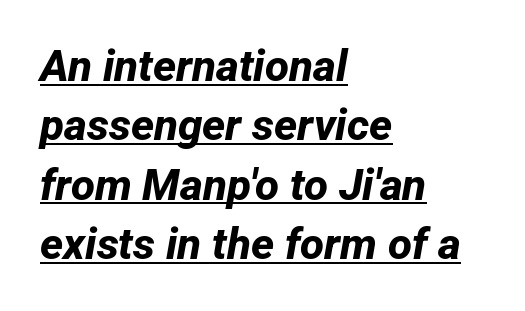
Chunky letters — that's bold for sure. Is the block centered? No — it sits flush against the left margin. Grotesque or geometric, the face here clearly has no serifs. Characters follow at the spacing the type designer built in. The rendering uses a moderate line-height, typical for paragraphs.
